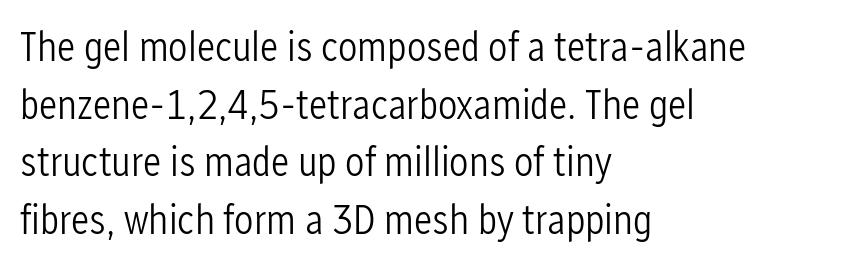
The image shows 43 px light, condensed sans-serif type, upright; set left-aligned, normal line spacing (1.34x), normal letter spacing, not underlined; low stroke contrast and a medium x-height.
